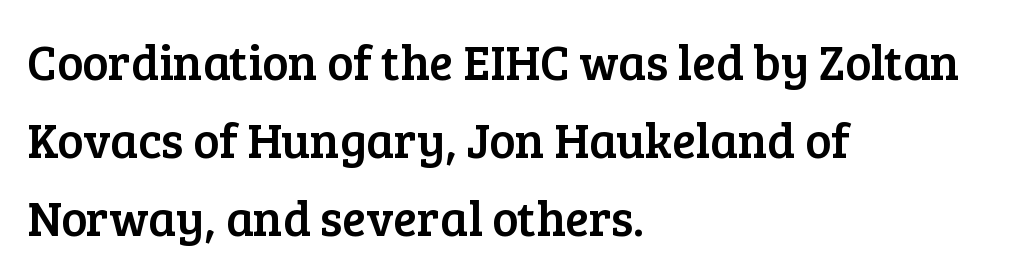
Q: Is the text italic (slanted)? A: No, it is upright.
Q: Is the typeface a serif or a sans-serif typeface? A: Serif.
Q: Is the text underlined? A: No.
Q: How is the paragraph aligned? A: Left-aligned.
Q: Is the spacing between letters normal or unusually wide? A: Normal.
Q: Is the spacing between lines tight, normal or loose? A: Normal.
Q: Width (condensed, normal, or wide)? A: Normal.
Q: Stroke contrast? A: Low.
Q: x-height? A: Medium.
Q: Monospaced? A: No.
